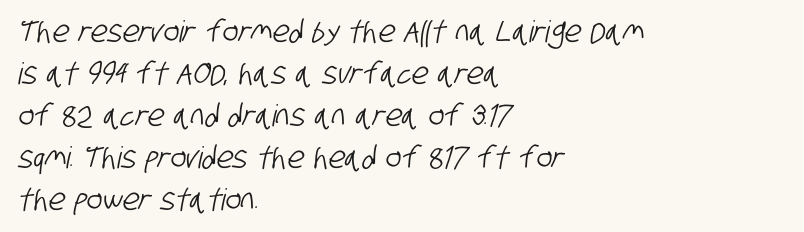
{"serif": "no", "width": "condensed", "stroke_contrast": "low", "x_height": "large", "monospaced": "no", "underline": "no", "align": "left", "line_spacing": "normal", "line_spacing_ratio": 1.4, "letter_spacing": "normal", "letter_spacing_em": 0.0, "glyph_px": 30}
